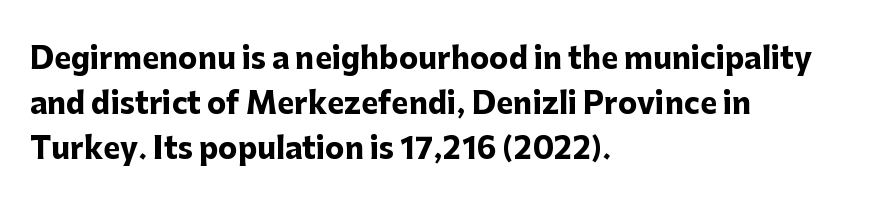
Tracking value appears to be zero — textbook default spacing. No italicization has been applied; the sample stays upright. All the whitespace from short lines collects on the right. Here the designer chose a conventional face with non-uniform glyph widths.
